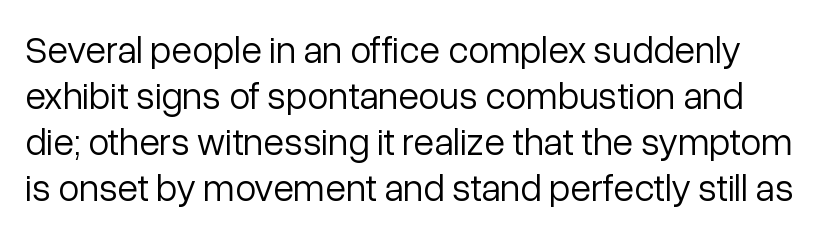
Q: Is the text bold? A: No.
Q: Is the text italic (slanted)? A: No, it is upright.
Q: Is the typeface a serif or a sans-serif typeface? A: Sans-serif.
Q: Is the text underlined? A: No.
Q: Is the spacing between letters normal or unusually wide? A: Normal.
Q: Width (condensed, normal, or wide)? A: Normal.
Q: Stroke contrast? A: Low.
Q: x-height? A: Medium.
Q: Monospaced? A: No.
